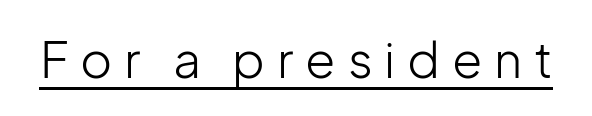
The image shows 49 px light sans-serif type, upright; set unusually wide letter spacing (+0.24 em), underlined; low stroke contrast and a medium x-height.
